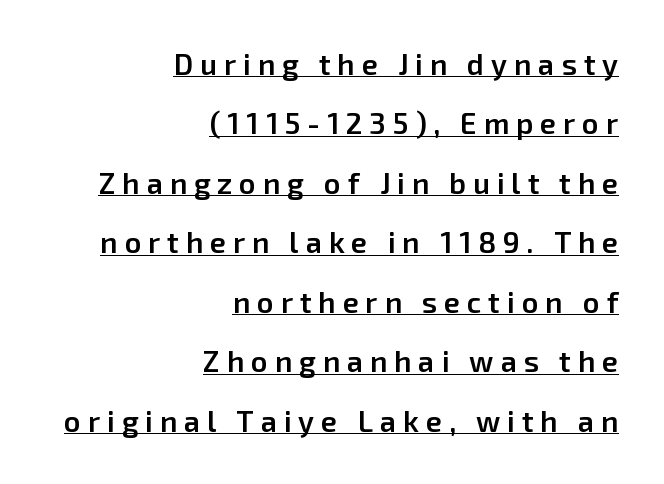
Q: Is the text bold? A: Semi-bold.
Q: Is the text italic (slanted)? A: No, it is upright.
Q: Is the typeface a serif or a sans-serif typeface? A: Sans-serif.
Q: Is the text underlined? A: Yes.
Q: How is the paragraph aligned? A: Right-aligned.
Q: Is the spacing between letters normal or unusually wide? A: Unusually wide.
Q: Is the spacing between lines tight, normal or loose? A: Loose.
Q: Width (condensed, normal, or wide)? A: Normal.
Q: Stroke contrast? A: Low.
Q: x-height? A: Medium.
Q: Monospaced? A: No.
